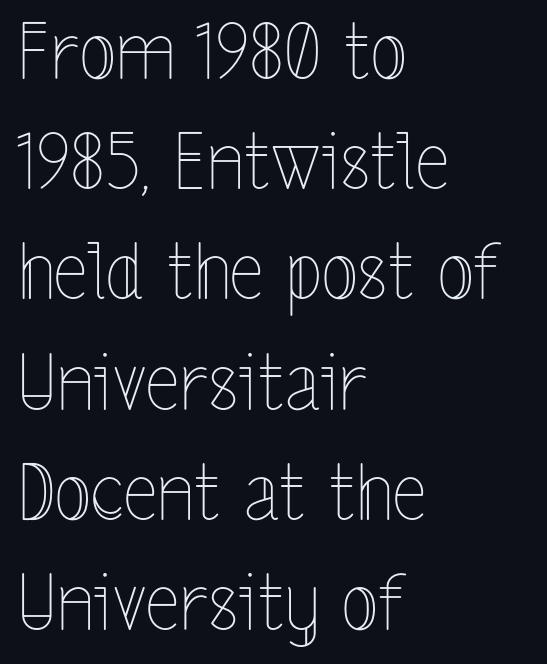
The image shows 76 px thin, condensed type, upright; set left-aligned, normal line spacing (1.45x), normal letter spacing, not underlined; a medium x-height.
